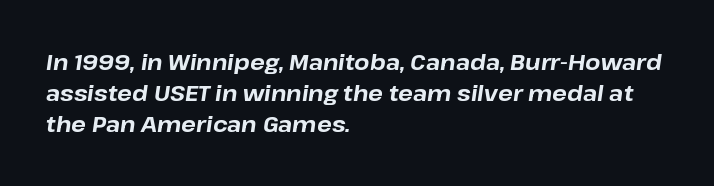
{"italic": "yes", "lean": "right", "slant_degrees": 8, "bold": "yes", "underline": "no", "align": "left", "line_spacing": "normal", "line_spacing_ratio": 1.42, "letter_spacing": "normal", "letter_spacing_em": 0.0, "glyph_px": 22}
